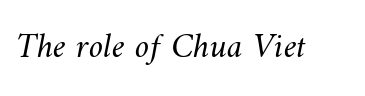
The image shows 36 px light type; set normal letter spacing, not underlined; medium stroke contrast and a small x-height.
